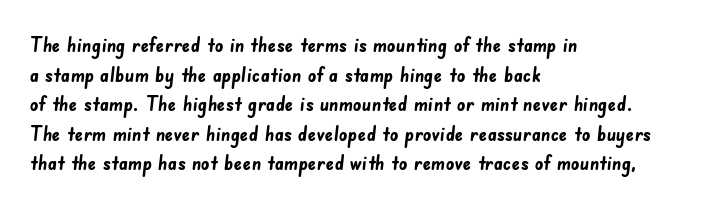
The image shows 21 px bold type; set left-aligned, normal line spacing (1.41x), normal letter spacing, not underlined.
